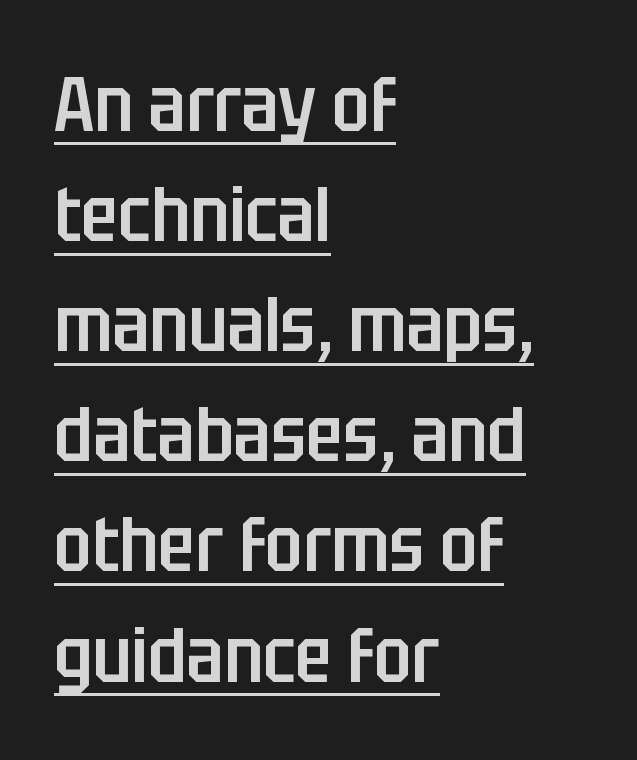
The image shows 77 px semibold, condensed sans-serif type, upright; set left-aligned, normal line spacing (1.43x), normal letter spacing, underlined; low stroke contrast and a large x-height.
